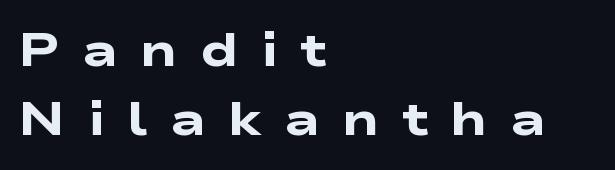
Q: Is the text bold? A: Yes.
Q: Is the typeface a serif or a sans-serif typeface? A: Sans-serif.
Q: Is the text underlined? A: No.
Q: How is the paragraph aligned? A: Left-aligned.
Q: Is the spacing between letters normal or unusually wide? A: Unusually wide.
Q: Is the spacing between lines tight, normal or loose? A: Normal.
Q: Width (condensed, normal, or wide)? A: Wide.
Q: Stroke contrast? A: Low.
Q: x-height? A: Medium.
Q: Monospaced? A: No.
